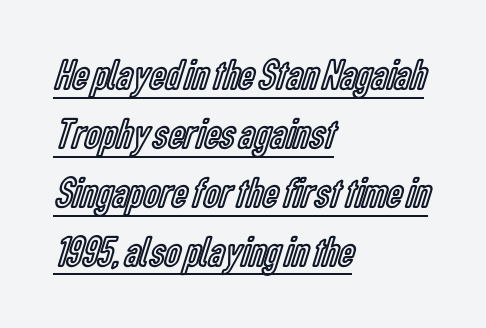
The image shows 44 px condensed type; set left-aligned, normal line spacing (1.34x), normal letter spacing, underlined; a medium x-height.
